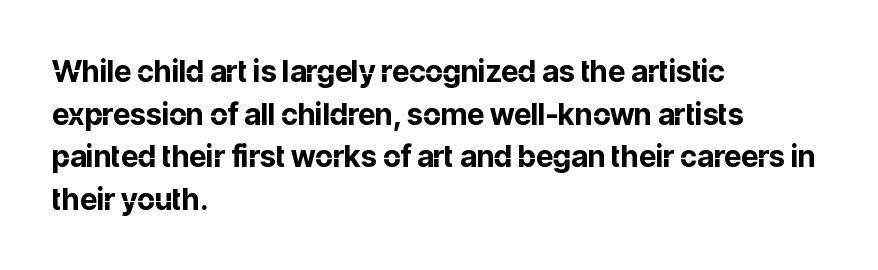
The image shows 30 px bold sans-serif type, upright; set left-aligned, normal line spacing (1.42x), normal letter spacing, not underlined; low stroke contrast and a medium x-height.
